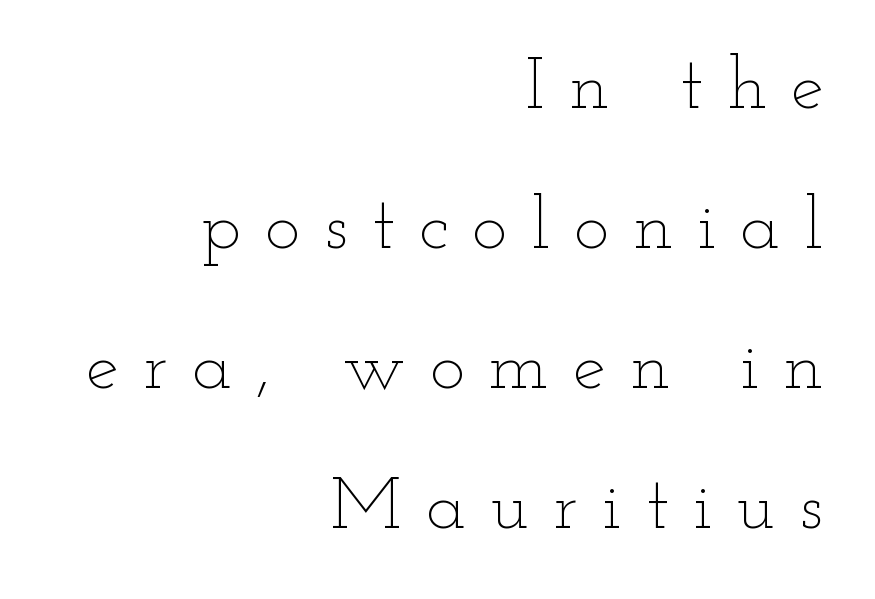
{"italic": "no", "bold": "no", "weight": "thin", "width": "wide", "stroke_contrast": "low", "x_height": "small", "monospaced": "no", "underline": "no", "align": "right", "line_spacing_ratio": 1.89, "letter_spacing": "wide", "letter_spacing_em": 0.33, "glyph_px": 74}
